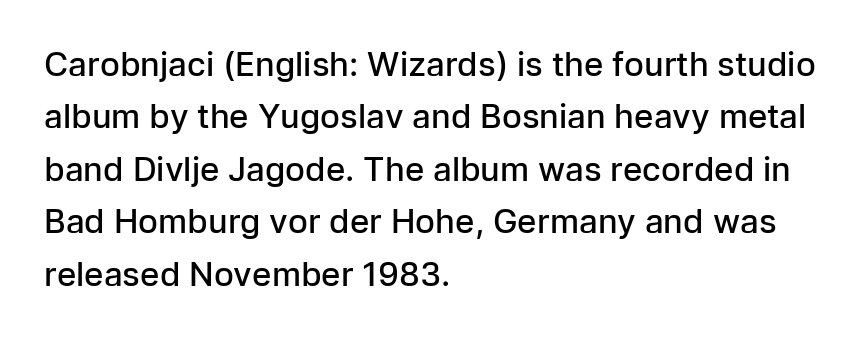
The image shows 33 px semibold sans-serif type, upright; set left-aligned, normal line spacing (1.59x), normal letter spacing, not underlined; low stroke contrast and a medium x-height.
